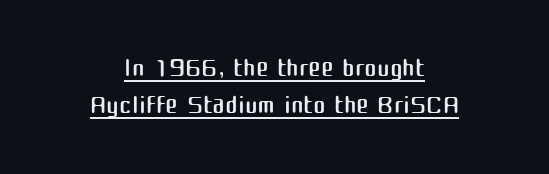
Note the varied advance widths — an 'i' is clearly narrower than an 'm'. Default kerning and tracking; the words read as compact shapes. The specimen includes a rule beneath the text block's lines. These glyphs show unthickened strokes, regular width or finer.
